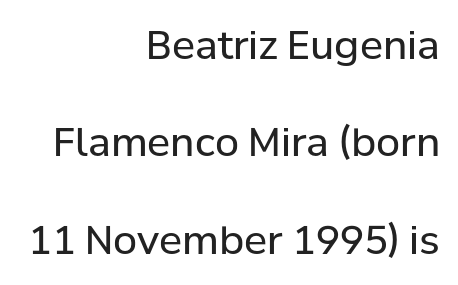
{"serif": "no", "italic": "no", "bold": "no", "weight": "regular", "width": "normal", "stroke_contrast": "low", "x_height": "medium", "monospaced": "no", "underline": "no", "align": "right", "line_spacing": "loose", "line_spacing_ratio": 2.5, "letter_spacing": "normal", "letter_spacing_em": 0.0, "glyph_px": 39}
